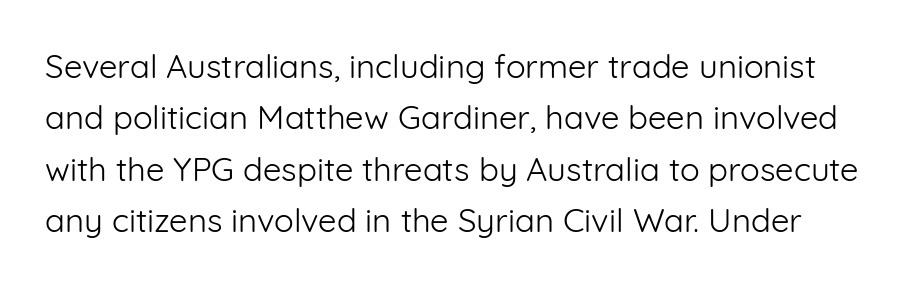
{"serif": "no", "italic": "no", "bold": "no", "weight": "light", "width": "normal", "stroke_contrast": "low", "x_height": "medium", "monospaced": "no", "underline": "no", "line_spacing": "normal", "line_spacing_ratio": 1.56, "letter_spacing": "normal", "letter_spacing_em": 0.0, "glyph_px": 33}
